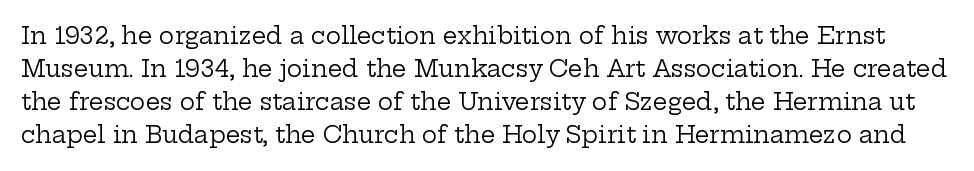
The image shows 23 px text type, upright; set normal line spacing (1.43x), normal letter spacing, not underlined.
